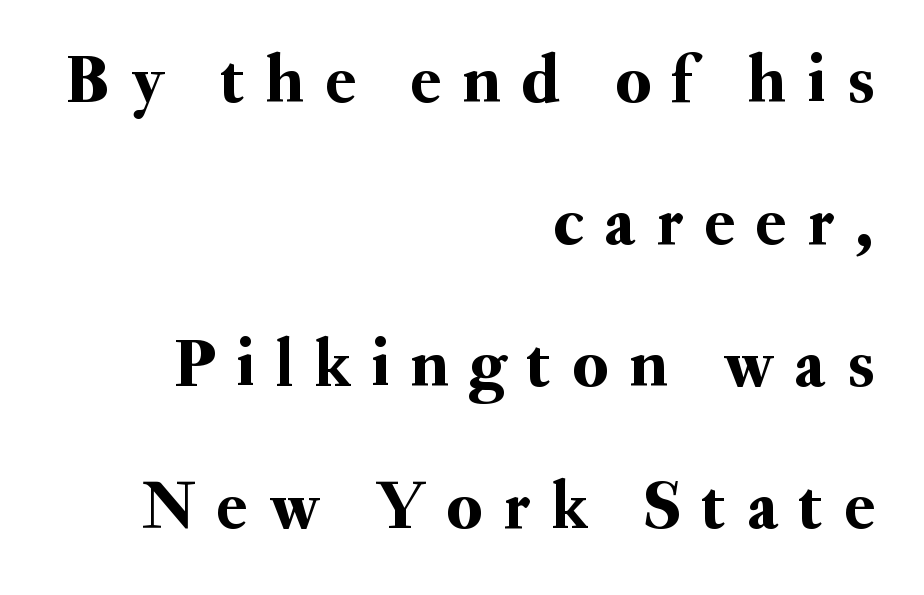
Q: Is the text italic (slanted)? A: No, it is upright.
Q: Is the typeface a serif or a sans-serif typeface? A: Serif.
Q: Is the text underlined? A: No.
Q: How is the paragraph aligned? A: Right-aligned.
Q: Is the spacing between letters normal or unusually wide? A: Unusually wide.
Q: Is the spacing between lines tight, normal or loose? A: Loose.
Q: Width (condensed, normal, or wide)? A: Normal.
Q: Stroke contrast? A: Medium.
Q: x-height? A: Small.
Q: Monospaced? A: No.
